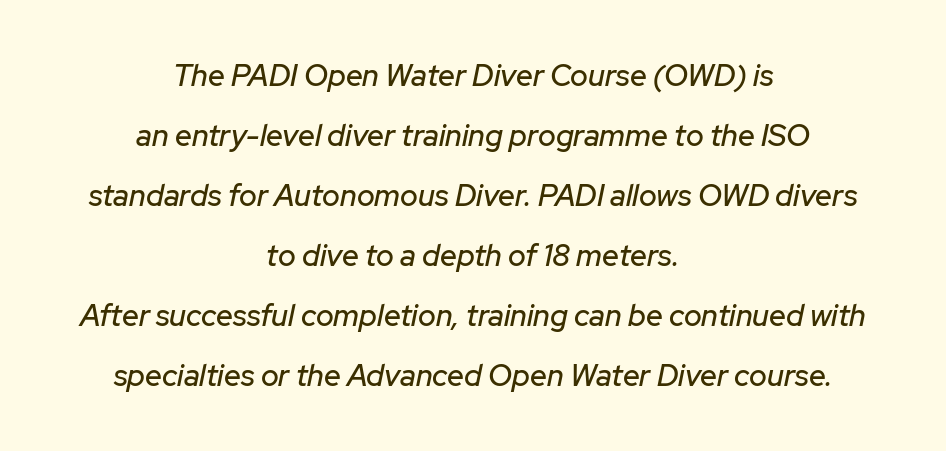
{"italic": "yes", "lean": "right", "slant_degrees": 12, "width": "normal", "stroke_contrast": "low", "x_height": "medium", "monospaced": "no", "underline": "no", "align": "center", "line_spacing": "loose", "line_spacing_ratio": 2.0, "letter_spacing": "normal", "letter_spacing_em": 0.0, "glyph_px": 30}
